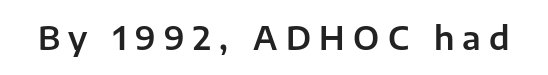
The image shows 32 px sans-serif type, upright; set unusually wide letter spacing (+0.26 em), not underlined; low stroke contrast and a medium x-height.
